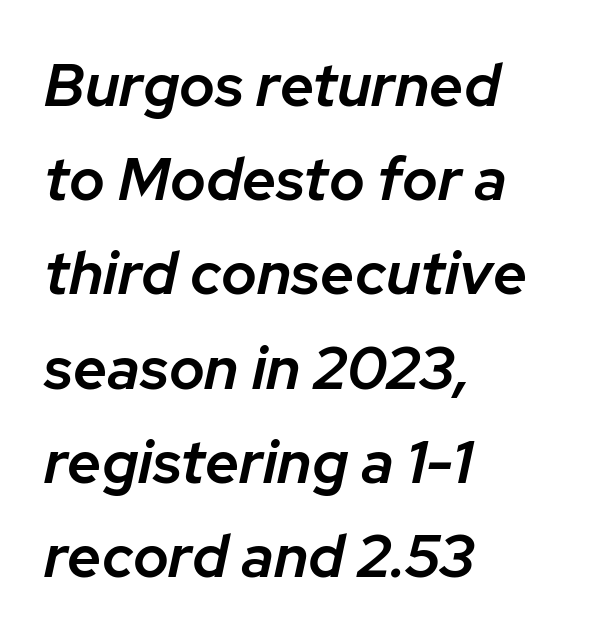
{"italic": "yes", "lean": "right", "slant_degrees": 12, "bold": "semi", "weight": "semibold", "width": "normal", "stroke_contrast": "low", "x_height": "medium", "monospaced": "no", "underline": "no", "align": "left", "line_spacing": "normal", "line_spacing_ratio": 1.57, "letter_spacing": "normal", "letter_spacing_em": 0.0, "glyph_px": 60}
